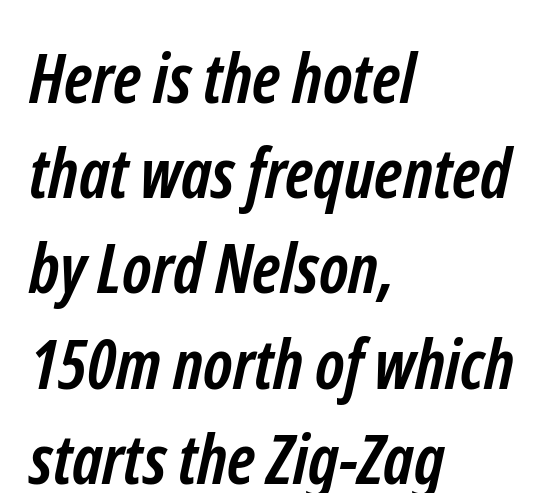
Underlining? Definitely not there. The type family on display is of the sans-serif kind. Honestly, the letter spacing is just normal — you wouldn't notice it. Regarding leading, the lines here are spaced in the standard way.
